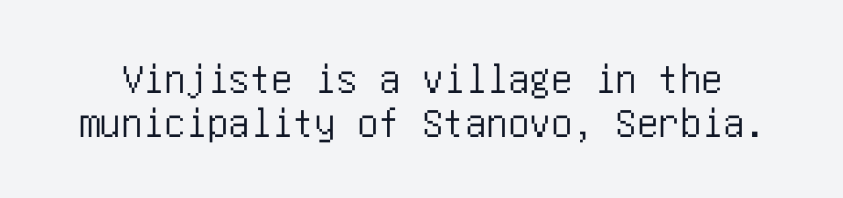
Q: Is the text italic (slanted)? A: No, it is upright.
Q: Is the typeface a serif or a sans-serif typeface? A: Sans-serif.
Q: Is the text underlined? A: No.
Q: Is the spacing between letters normal or unusually wide? A: Normal.
Q: Is the spacing between lines tight, normal or loose? A: Tight.
Q: Width (condensed, normal, or wide)? A: Condensed.
Q: Stroke contrast? A: Low.
Q: x-height? A: Large.
